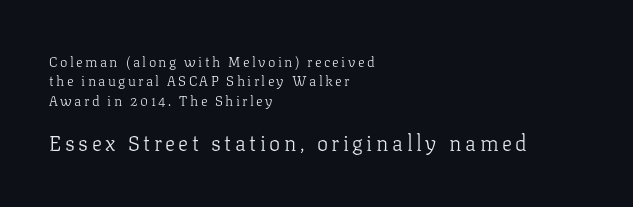
Q: Is the text bold? A: No.
Q: Is the text italic (slanted)? A: No, it is upright.
Q: Is the text underlined? A: No.
Q: How is the paragraph aligned? A: Left-aligned.
Q: Is the spacing between lines tight, normal or loose? A: Normal.
Q: Which block of text is set in a larger size, the first (top) or the second (bottom)? A: The second (bottom) one.
